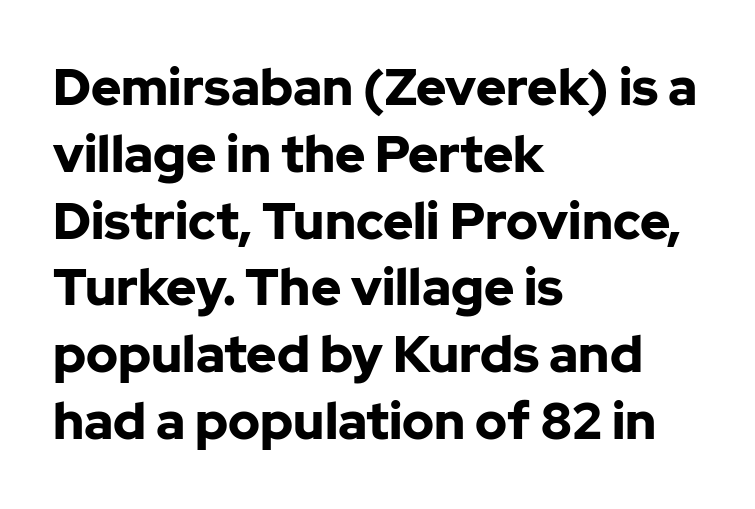
{"serif": "no", "italic": "no", "bold": "yes", "weight": "bold", "width": "normal", "stroke_contrast": "low", "x_height": "medium", "monospaced": "no", "underline": "no", "align": "left", "line_spacing": "normal", "line_spacing_ratio": 1.31, "letter_spacing": "normal", "letter_spacing_em": 0.0, "glyph_px": 51}
